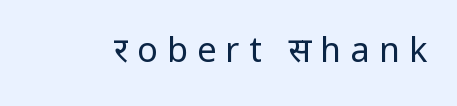
The image shows 34 px regular-weight sans-serif type, upright; set unusually wide letter spacing (+0.27 em), not underlined; low stroke contrast and a medium x-height.
